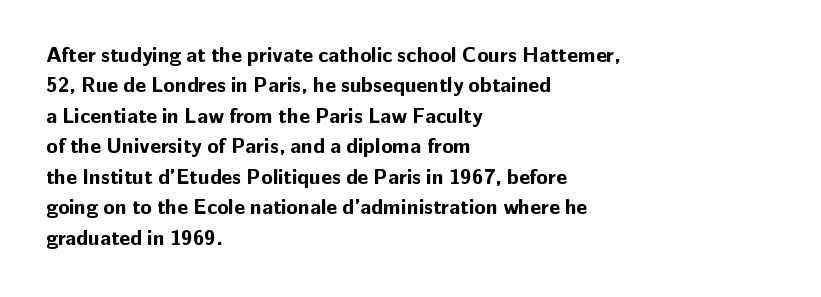
Q: Is the text bold? A: Yes.
Q: Is the text italic (slanted)? A: No, it is upright.
Q: Is the text underlined? A: No.
Q: How is the paragraph aligned? A: Left-aligned.
Q: Is the spacing between letters normal or unusually wide? A: Normal.
Q: Is the spacing between lines tight, normal or loose? A: Normal.
